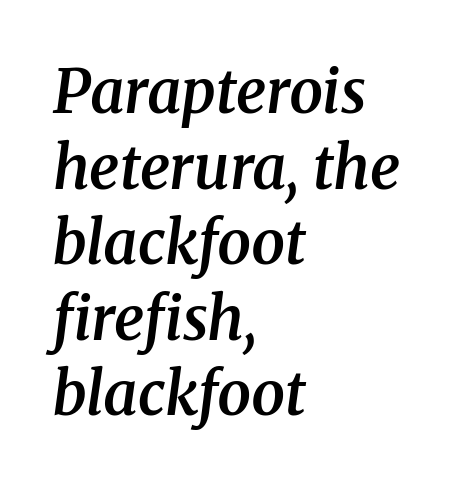
The image shows 60 px semibold serif type, italic (leaning right); set left-aligned, normal line spacing (1.26x), normal letter spacing, not underlined; medium stroke contrast and a medium x-height.
